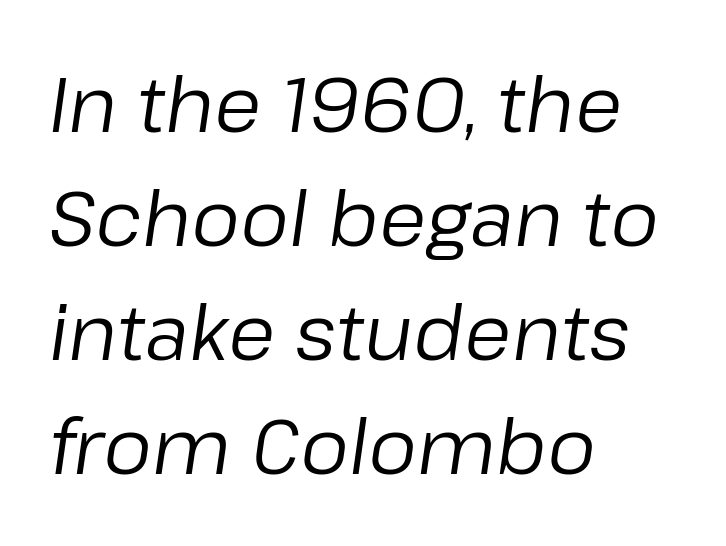
A typesetter would call this proportional, since set widths differ per character. A typesetter would mark this as italic. Default kerning and tracking; the words read as compact shapes. The baseline area is clear. Reading down the column, the eye jumps a familiar distance to each next line.
